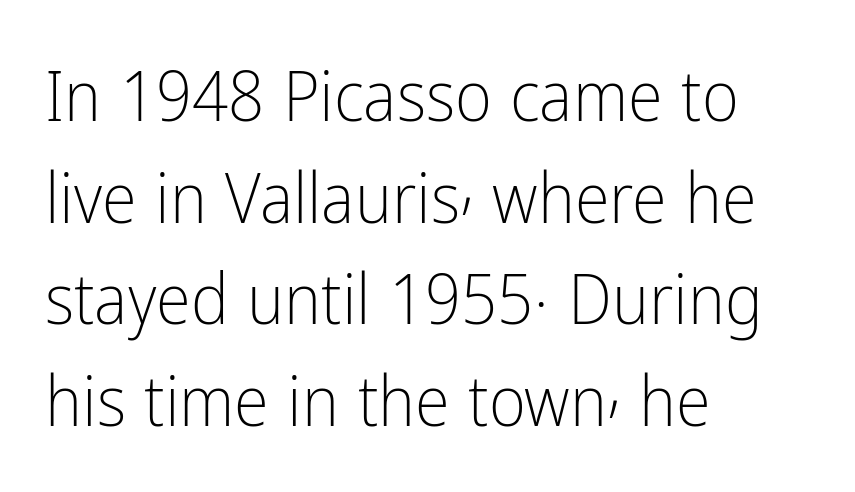
Q: Is the text bold? A: No.
Q: Is the text italic (slanted)? A: No, it is upright.
Q: Is the typeface a serif or a sans-serif typeface? A: Sans-serif.
Q: Is the text underlined? A: No.
Q: How is the paragraph aligned? A: Left-aligned.
Q: Is the spacing between letters normal or unusually wide? A: Normal.
Q: Is the spacing between lines tight, normal or loose? A: Normal.
Q: Width (condensed, normal, or wide)? A: Condensed.
Q: Stroke contrast? A: Low.
Q: x-height? A: Medium.
Q: Monospaced? A: No.
